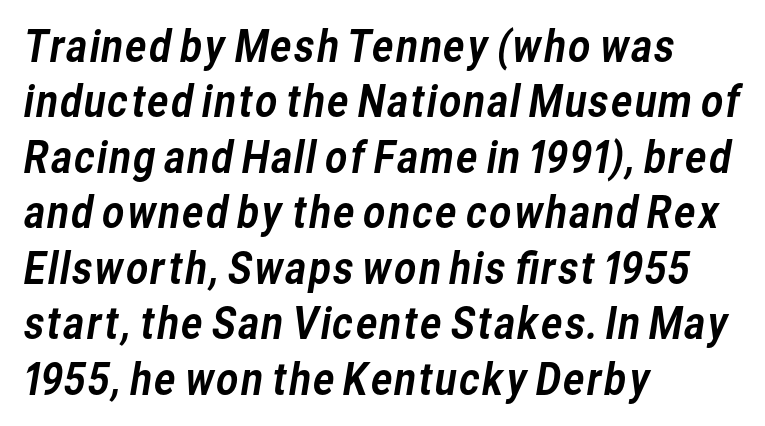
{"serif": "no", "width": "normal", "stroke_contrast": "low", "x_height": "medium", "monospaced": "no", "underline": "no", "align": "left", "line_spacing": "normal", "line_spacing_ratio": 1.29, "letter_spacing": "normal", "letter_spacing_em": 0.0, "glyph_px": 43}
